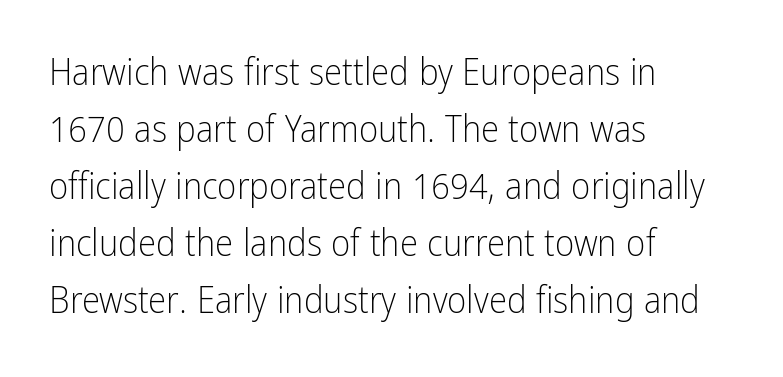
{"serif": "no", "italic": "no", "bold": "no", "weight": "light", "width": "condensed", "stroke_contrast": "low", "x_height": "medium", "monospaced": "no", "underline": "no", "align": "left", "line_spacing": "normal", "line_spacing_ratio": 1.54, "letter_spacing": "normal", "letter_spacing_em": 0.0, "glyph_px": 37}
